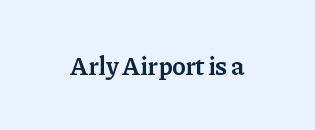
Ascenders rise straight up at ninety degrees. The typesetting leans somewhat heavy: a semibold. Observe the ordinary spacing: letters are neighbours, not strangers. Only glyphs here, with clear space below each row.
